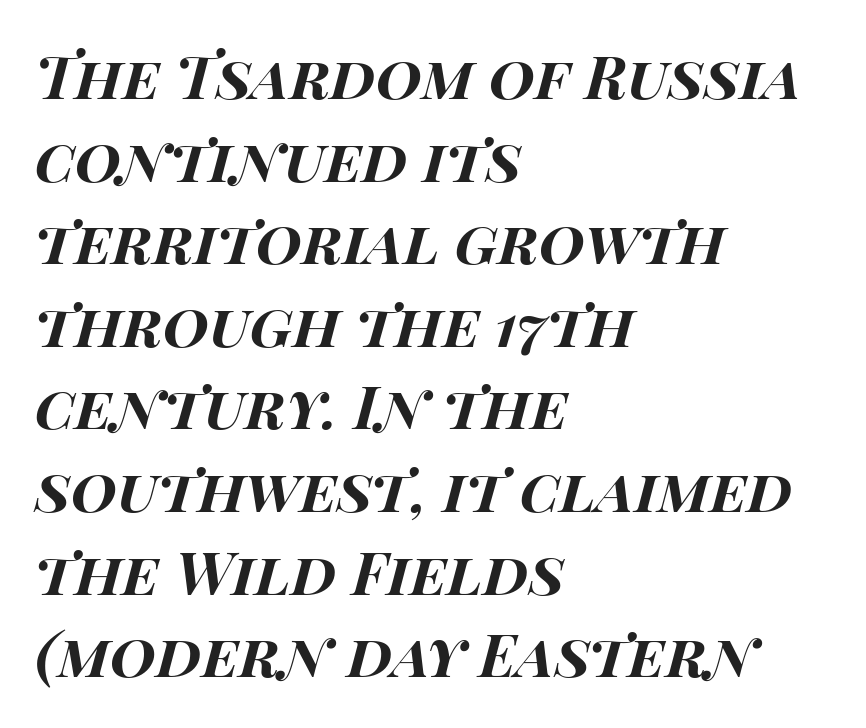
Strokes here are thick enough to call this a true bold. Yep, that's italic — everything's leaning. Here the designer chose a conventional face with non-uniform glyph widths. Horizontal alignment here is leftward, the default for most running prose.
